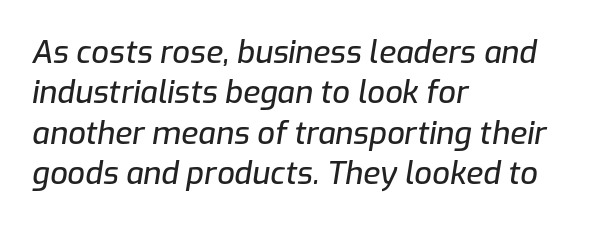
{"italic": "yes", "lean": "right", "slant_degrees": 9, "width": "normal", "stroke_contrast": "low", "x_height": "medium", "monospaced": "no", "underline": "no", "align": "left", "line_spacing": "normal", "line_spacing_ratio": 1.3, "letter_spacing": "normal", "letter_spacing_em": 0.0, "glyph_px": 31}
